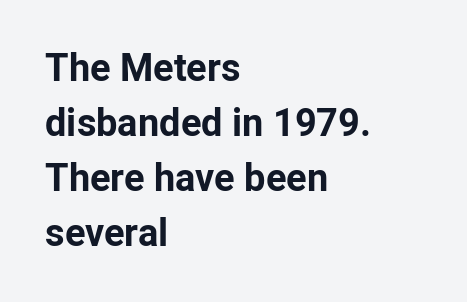
{"serif": "no", "italic": "no", "bold": "yes", "weight": "bold", "width": "normal", "stroke_contrast": "low", "x_height": "medium", "monospaced": "no", "underline": "no", "align": "left", "line_spacing": "normal", "line_spacing_ratio": 1.45, "letter_spacing": "normal", "letter_spacing_em": 0.0, "glyph_px": 38}
